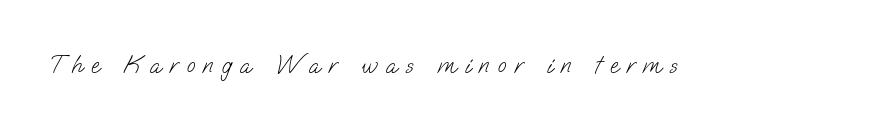
The image shows 25 px text type; set unusually wide letter spacing (+0.34 em), not underlined.
